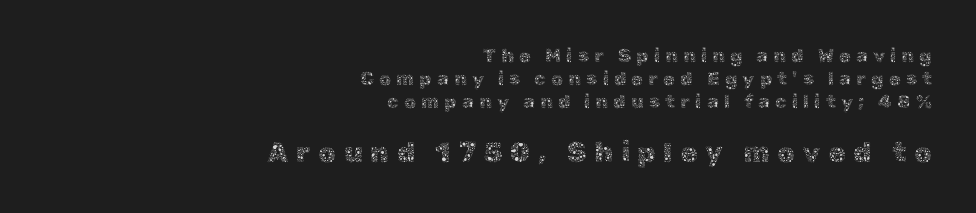
Character widths vary here, with narrow letters taking less room than wide ones. The horizontal fit of the characters is loose and conspicuously gappy. The specimen reads as upright at a glance. The strokes are not fattened; the text isn't bold. Layout note: lines flush right. Quick note: underline off.
